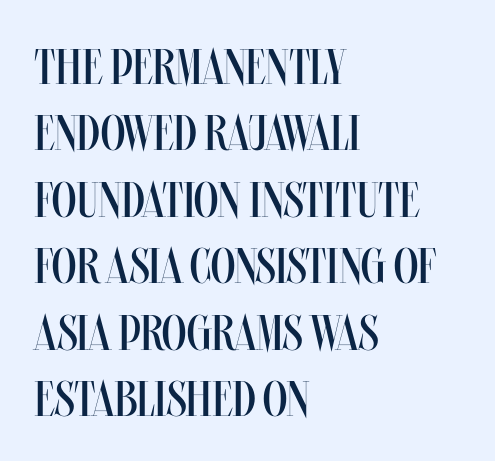
Q: Is the text bold? A: No.
Q: Is the text italic (slanted)? A: No, it is upright.
Q: Is the text underlined? A: No.
Q: How is the paragraph aligned? A: Left-aligned.
Q: Is the spacing between letters normal or unusually wide? A: Normal.
Q: Is the spacing between lines tight, normal or loose? A: Normal.
Q: Width (condensed, normal, or wide)? A: Condensed.
Q: Stroke contrast? A: Medium.
Q: x-height? A: Large.
Q: Monospaced? A: No.
